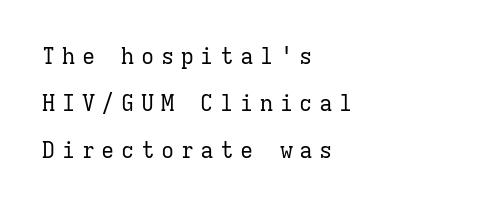
{"italic": "no", "bold": "no", "underline": "no", "align": "left", "line_spacing": "loose", "line_spacing_ratio": 2.14, "letter_spacing": "wide", "letter_spacing_em": 0.3, "glyph_px": 22}
